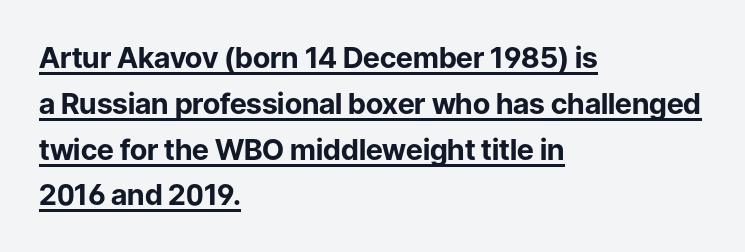
The image shows 29 px bold sans-serif type, upright; set left-aligned, normal line spacing (1.58x), normal letter spacing, underlined; low stroke contrast and a medium x-height.
